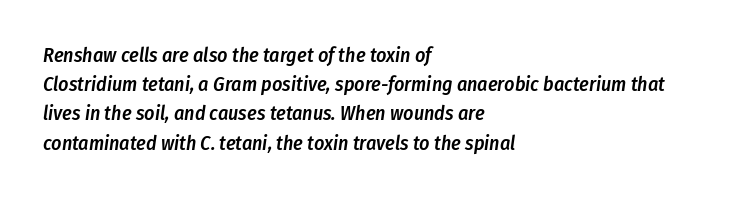
There's an unmistakable incline to the writing here. The designer left line spacing at the default. Is the block centered? No — it sits flush against the left margin. The rendering uses a semibold face; strokes are thickened but not to full bold. The space directly below the letters is spotless. The gaps between neighbouring characters are ordinary and unremarkable.
